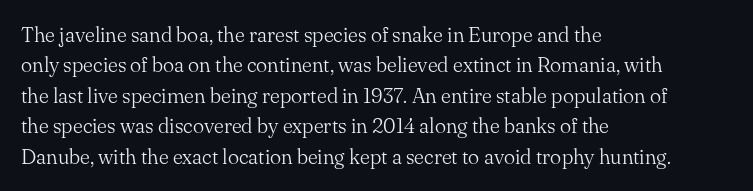
{"italic": "no", "bold": "no", "underline": "no", "align": "left", "line_spacing": "normal", "line_spacing_ratio": 1.45, "letter_spacing": "normal", "letter_spacing_em": 0.0, "glyph_px": 21}
